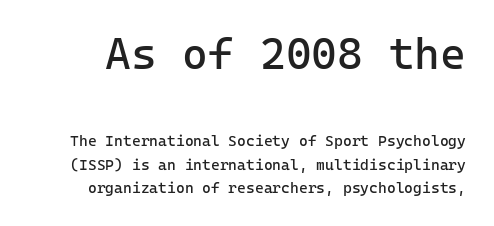
Letters rest on an invisible, unmarked baseline. Honestly, the letter spacing is just normal — you wouldn't notice it. Fixed-width glyphs throughout — classic coding-font behaviour. Letterform terminals end flat and unadorned throughout the passage.
